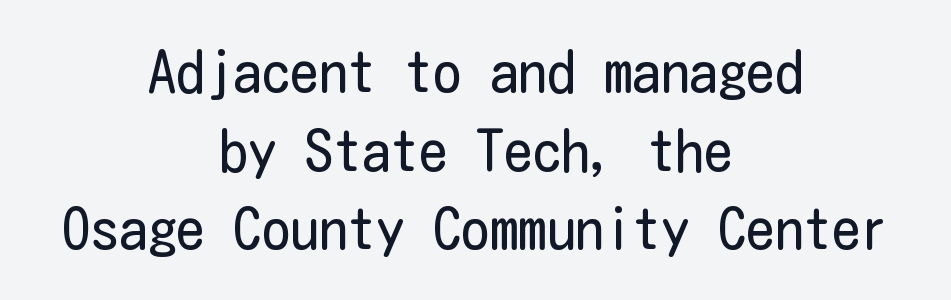
The image shows 57 px regular-weight, condensed sans-serif type, upright; set centered, normal line spacing (1.38x), normal letter spacing, not underlined; low stroke contrast and a medium x-height.
